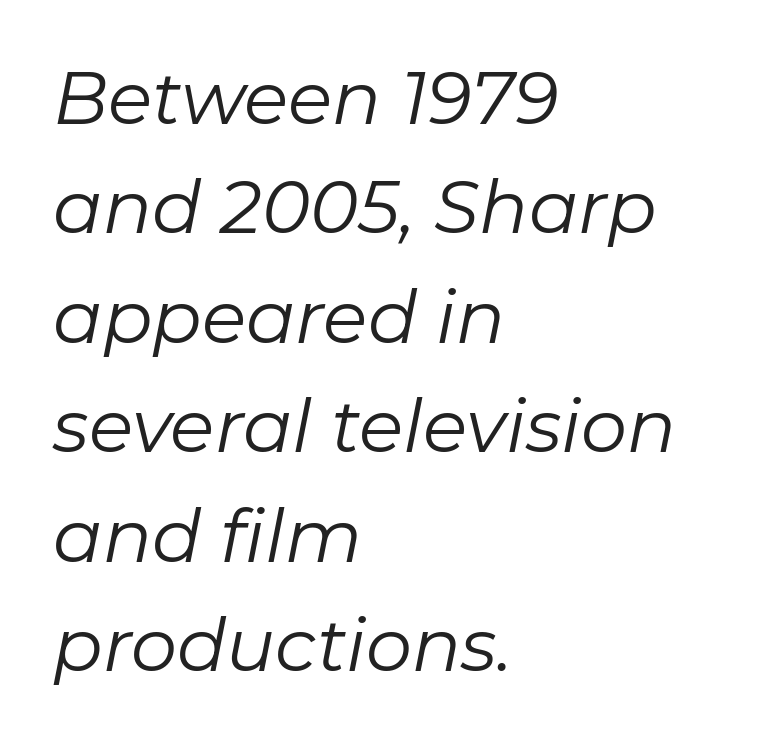
{"italic": "yes", "lean": "right", "slant_degrees": 11, "bold": "no", "weight": "regular", "width": "normal", "stroke_contrast": "low", "x_height": "medium", "monospaced": "no", "underline": "no", "align": "left", "line_spacing": "normal", "line_spacing_ratio": 1.5, "letter_spacing": "normal", "letter_spacing_em": 0.0, "glyph_px": 73}
